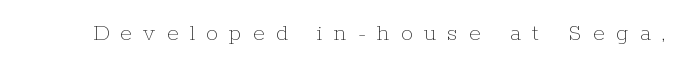
Q: Is the text bold? A: No.
Q: Is the text italic (slanted)? A: No, it is upright.
Q: Is the text underlined? A: No.
Q: Is the spacing between letters normal or unusually wide? A: Unusually wide.
